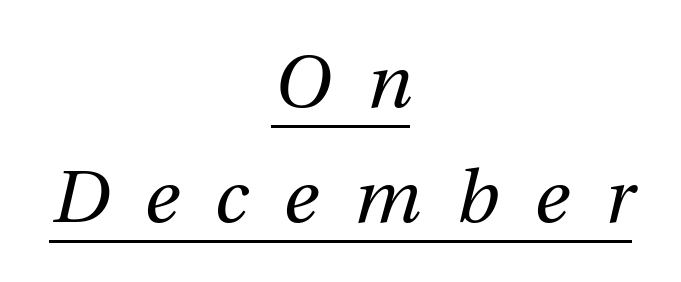
The image shows 74 px regular-weight type, italic (leaning right); set centered, normal line spacing (1.55x), unusually wide letter spacing (+0.49 em), underlined; medium stroke contrast and a medium x-height.
